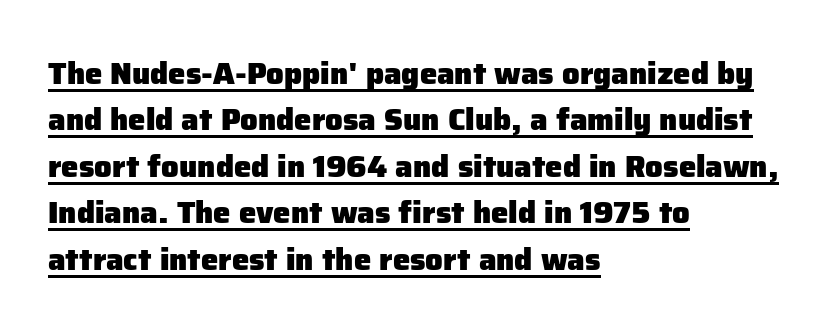
Q: Is the text bold? A: Yes.
Q: Is the text italic (slanted)? A: No, it is upright.
Q: Is the typeface a serif or a sans-serif typeface? A: Sans-serif.
Q: Is the text underlined? A: Yes.
Q: How is the paragraph aligned? A: Left-aligned.
Q: Is the spacing between letters normal or unusually wide? A: Normal.
Q: Is the spacing between lines tight, normal or loose? A: Normal.
Q: Width (condensed, normal, or wide)? A: Normal.
Q: Stroke contrast? A: Low.
Q: x-height? A: Medium.
Q: Monospaced? A: No.
